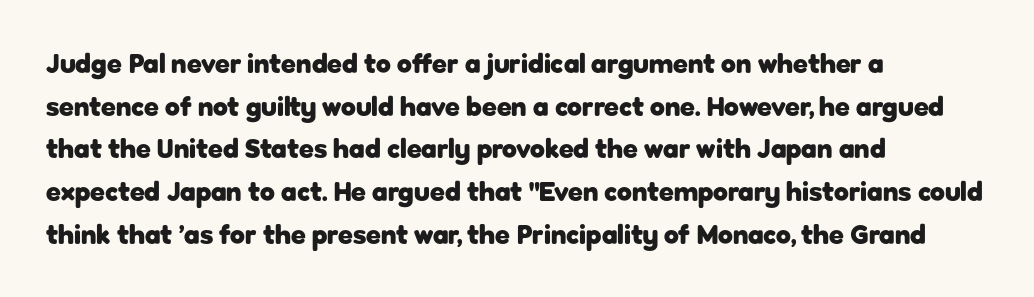
{"italic": "no", "bold": "yes", "underline": "no", "align": "left", "line_spacing": "normal", "line_spacing_ratio": 1.58, "letter_spacing": "normal", "letter_spacing_em": 0.0, "glyph_px": 27}
